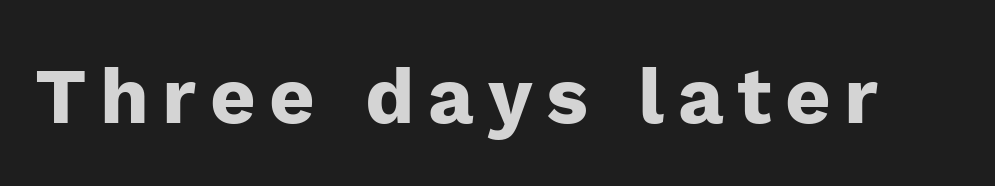
{"serif": "no", "italic": "no", "bold": "yes", "weight": "heavy", "width": "normal", "stroke_contrast": "low", "x_height": "medium", "monospaced": "no", "underline": "no", "glyph_px": 79}
